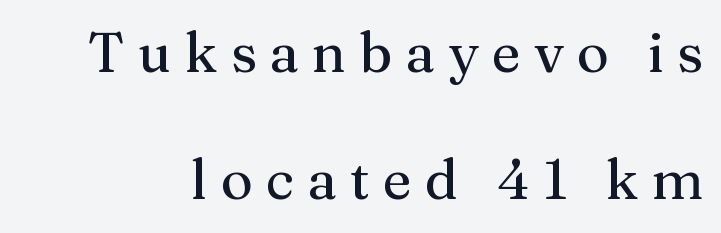
The image shows 55 px serif type, upright; set loose line spacing (2.31x), unusually wide letter spacing (+0.24 em), not underlined; medium stroke contrast and a medium x-height.
